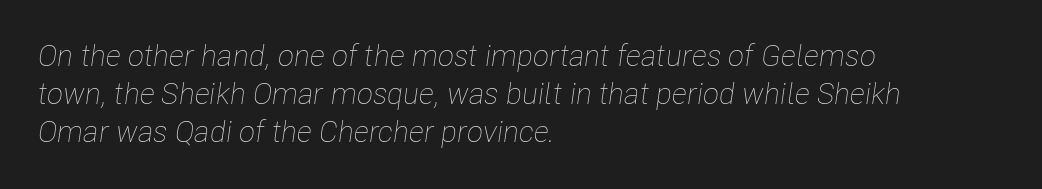
Q: Is the text bold? A: No.
Q: Is the text italic (slanted)? A: Yes, it leans right by about 8 degrees.
Q: Is the text underlined? A: No.
Q: How is the paragraph aligned? A: Left-aligned.
Q: Is the spacing between letters normal or unusually wide? A: Normal.
Q: Is the spacing between lines tight, normal or loose? A: Normal.
Q: Width (condensed, normal, or wide)? A: Condensed.
Q: Stroke contrast? A: Low.
Q: x-height? A: Medium.
Q: Monospaced? A: No.
